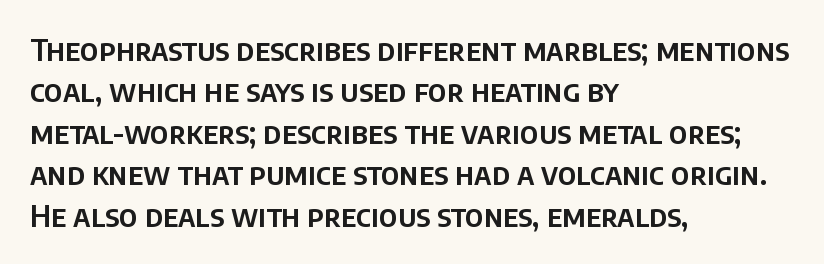
{"serif": "no", "italic": "no", "width": "normal", "stroke_contrast": "low", "x_height": "large", "monospaced": "no", "underline": "no", "align": "left", "line_spacing": "normal", "line_spacing_ratio": 1.38, "letter_spacing": "normal", "letter_spacing_em": 0.0, "glyph_px": 30}
